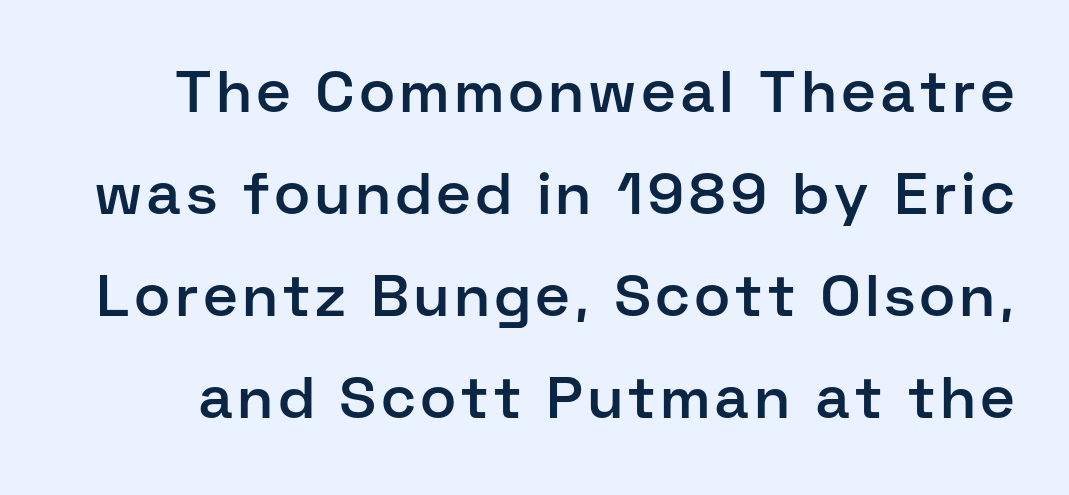
Honestly, there is no underline to notice here at all. Weight check: semibold — heavier than regular, not quite bold. Posture: straight, roman, zero tilt. Character widths vary here, with narrow letters taking less room than wide ones.
